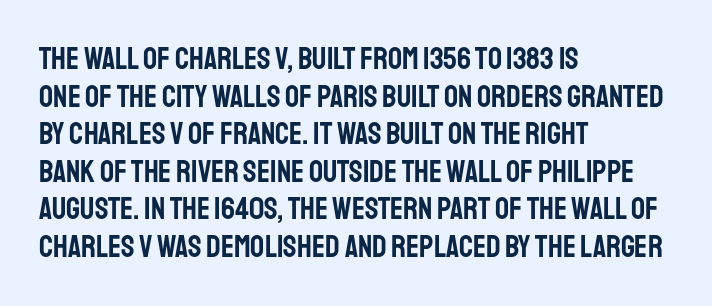
Q: Is the text italic (slanted)? A: No, it is upright.
Q: Is the typeface a serif or a sans-serif typeface? A: Sans-serif.
Q: Is the text underlined? A: No.
Q: How is the paragraph aligned? A: Left-aligned.
Q: Is the spacing between letters normal or unusually wide? A: Normal.
Q: Width (condensed, normal, or wide)? A: Condensed.
Q: Stroke contrast? A: Low.
Q: x-height? A: Large.
Q: Monospaced? A: No.
